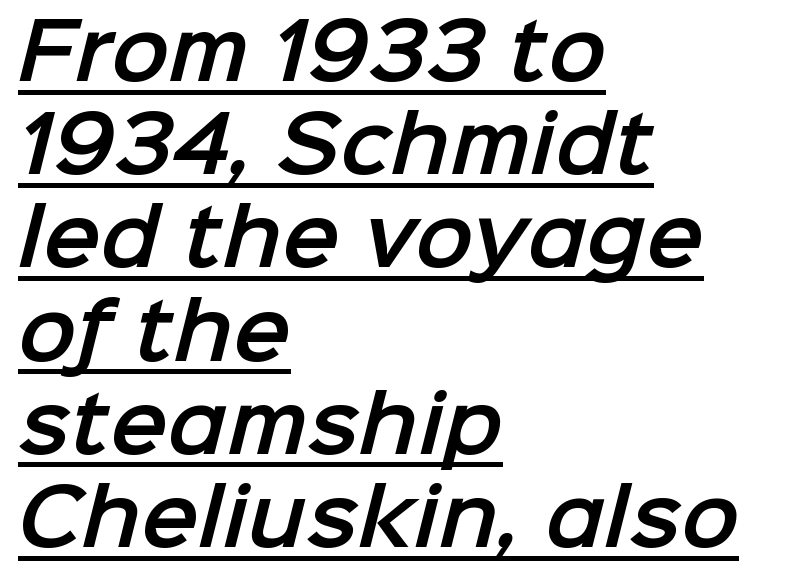
{"serif": "no", "width": "normal", "stroke_contrast": "low", "x_height": "medium", "monospaced": "no", "underline": "yes", "align": "left", "line_spacing_ratio": 1.21, "letter_spacing": "normal", "letter_spacing_em": 0.0, "glyph_px": 77}
